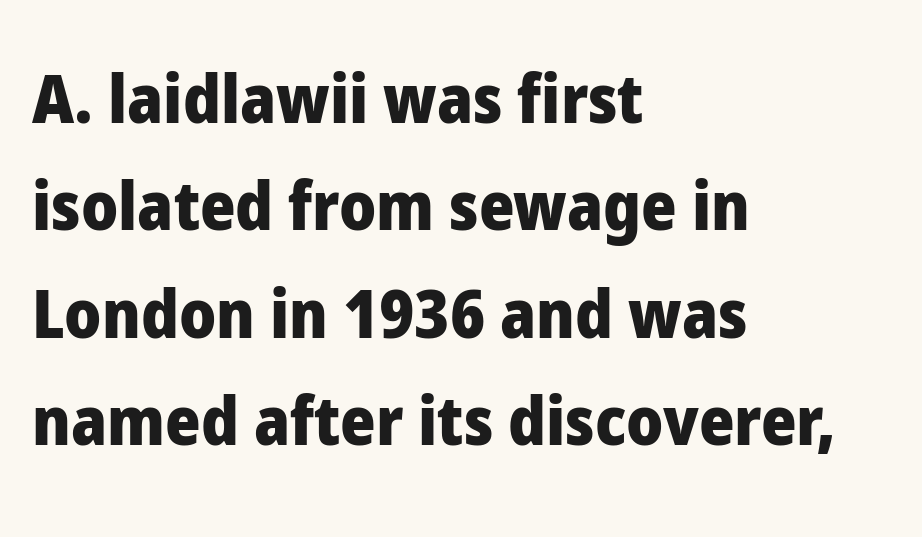
The image shows 68 px heavy sans-serif type, upright; set left-aligned, normal line spacing (1.58x), normal letter spacing, not underlined; low stroke contrast and a medium x-height.
